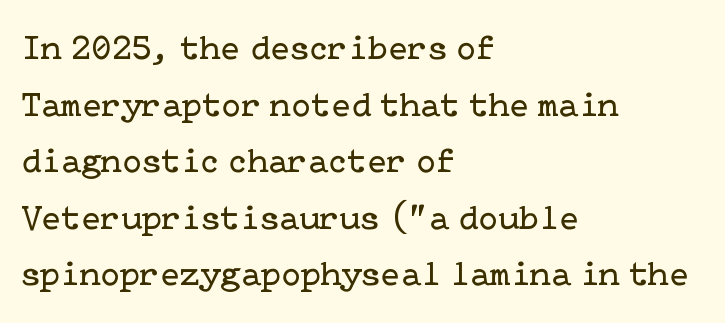
The image shows 36 px regular-weight serif type, upright; set left-aligned, normal line spacing (1.57x), normal letter spacing, not underlined; low stroke contrast and a medium x-height.
